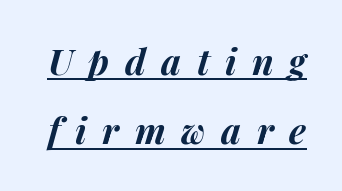
The image shows 36 px bold type, italic (leaning right); set loose line spacing (1.93x), unusually wide letter spacing (+0.43 em), underlined; medium stroke contrast and a medium x-height.
